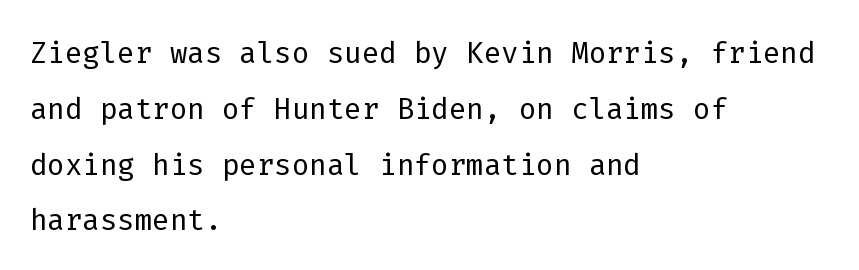
The image shows 41 px light sans-serif type, upright, monospaced; set left-aligned, normal line spacing (1.36x), normal letter spacing, not underlined; low stroke contrast and a medium x-height.
